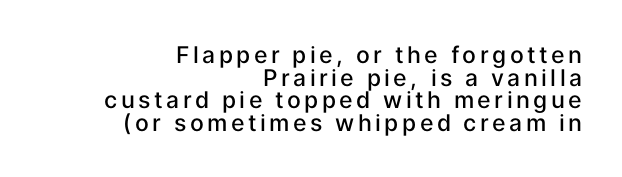
{"italic": "no", "bold": "semi", "underline": "no", "align": "right", "line_spacing": "tight", "line_spacing_ratio": 0.98, "glyph_px": 23}
